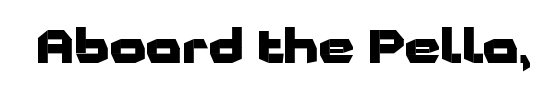
The image shows 46 px heavy, wide sans-serif type, upright; set normal letter spacing, not underlined; low stroke contrast and a medium x-height.
